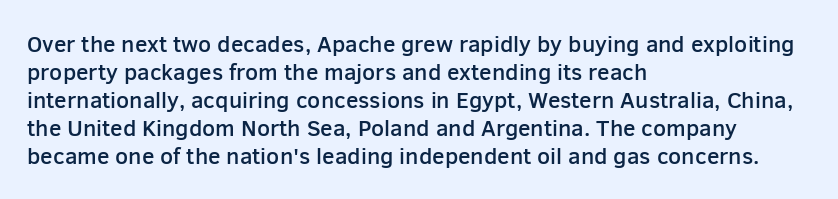
The image shows 23 px text type, upright; set left-aligned, line spacing 1.22x, normal letter spacing, not underlined.
